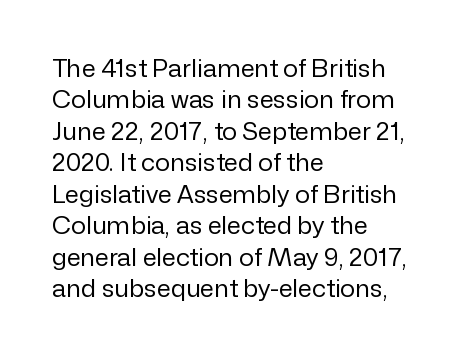
The image shows 25 px text type, upright; set left-aligned, normal line spacing (1.26x), normal letter spacing, not underlined.
